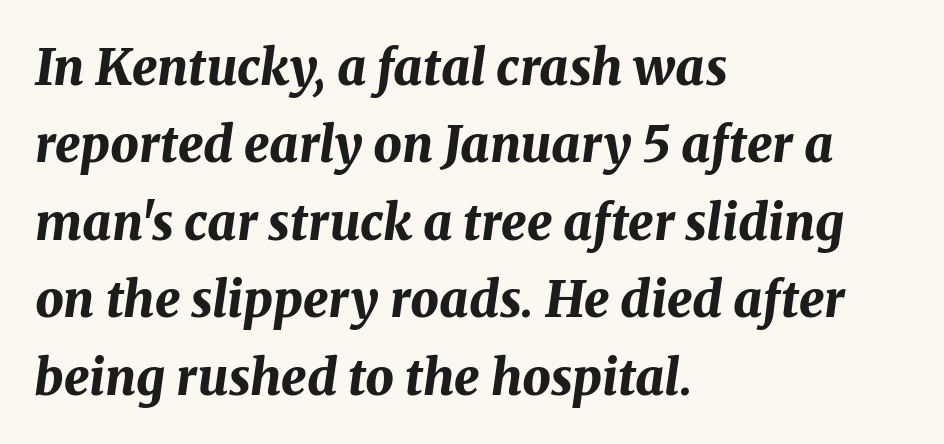
Q: Is the text bold? A: Yes.
Q: Is the text italic (slanted)? A: Yes, it leans right by about 8 degrees.
Q: Is the text underlined? A: No.
Q: How is the paragraph aligned? A: Left-aligned.
Q: Is the spacing between letters normal or unusually wide? A: Normal.
Q: Is the spacing between lines tight, normal or loose? A: Normal.
Q: Width (condensed, normal, or wide)? A: Normal.
Q: Stroke contrast? A: Medium.
Q: x-height? A: Medium.
Q: Monospaced? A: No.
